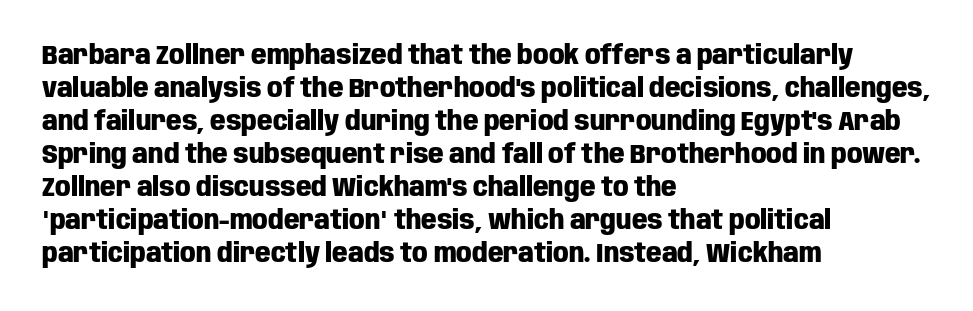
Q: Is the text bold? A: Yes.
Q: Is the text italic (slanted)? A: No, it is upright.
Q: Is the text underlined? A: No.
Q: How is the paragraph aligned? A: Left-aligned.
Q: Is the spacing between letters normal or unusually wide? A: Normal.
